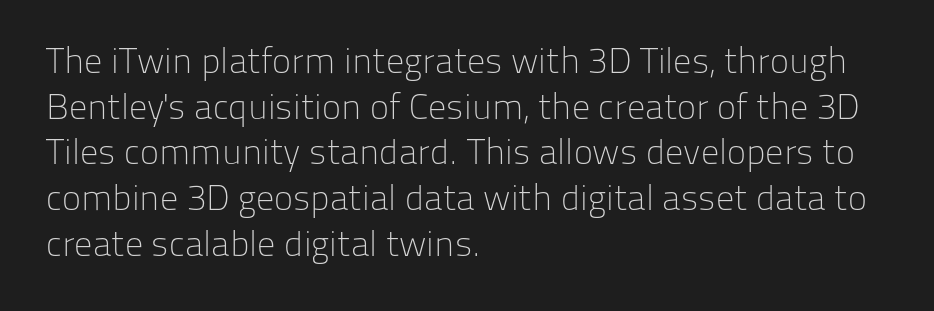
Q: Is the text bold? A: No.
Q: Is the text italic (slanted)? A: No, it is upright.
Q: Is the typeface a serif or a sans-serif typeface? A: Sans-serif.
Q: Is the text underlined? A: No.
Q: How is the paragraph aligned? A: Left-aligned.
Q: Is the spacing between letters normal or unusually wide? A: Normal.
Q: Is the spacing between lines tight, normal or loose? A: Normal.
Q: Width (condensed, normal, or wide)? A: Normal.
Q: Stroke contrast? A: Low.
Q: x-height? A: Medium.
Q: Monospaced? A: No.
